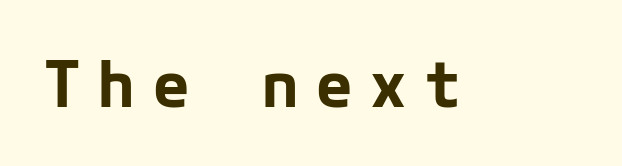
The image shows 64 px bold sans-serif type, upright; set unusually wide letter spacing (+0.25 em), not underlined; low stroke contrast and a medium x-height.
